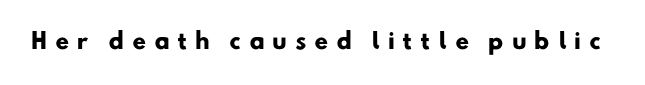
Short note: letters widely spaced. Descenders are the only things crossing below the line. These lines carry a lot of weight — the face is fully bold.
